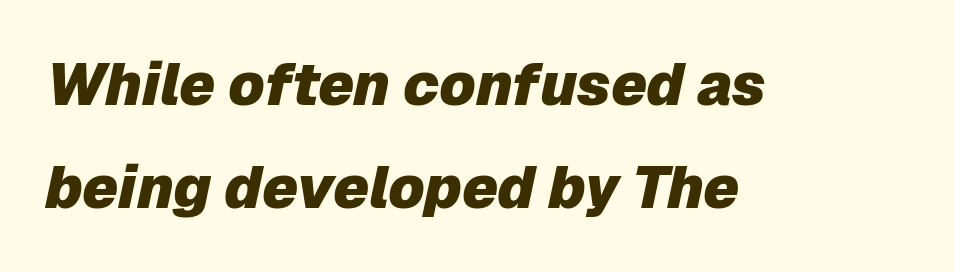
In terms of weight, the rendering is a true, heavy bold. Does the copy run flush right? No — it runs flush left. The text carries the slant typical of an italic or oblique font. Quick note: underline off. Proportional: the letters do not fall into vertical columns. In terms of letterspacing, this is plain default setting.
